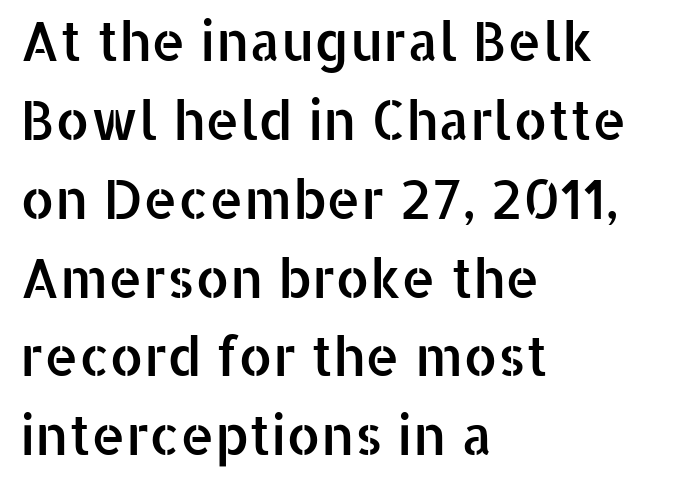
Q: Is the text italic (slanted)? A: No, it is upright.
Q: Is the typeface a serif or a sans-serif typeface? A: Sans-serif.
Q: Is the text underlined? A: No.
Q: How is the paragraph aligned? A: Left-aligned.
Q: Is the spacing between letters normal or unusually wide? A: Normal.
Q: Is the spacing between lines tight, normal or loose? A: Normal.
Q: Width (condensed, normal, or wide)? A: Normal.
Q: Stroke contrast? A: Low.
Q: x-height? A: Medium.
Q: Monospaced? A: No.
